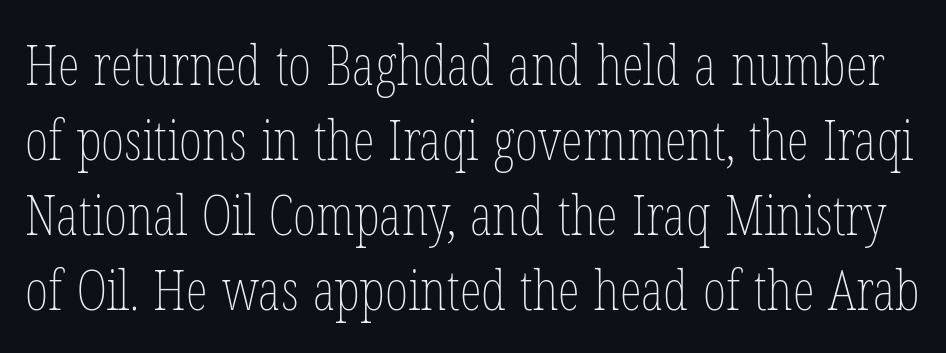
The vertical gap from one line to the next is medium. Observe the ordinary spacing: letters are neighbours, not strangers. Italic: no, the glyphs are upright roman. Character widths vary here, with narrow letters taking less room than wide ones.
